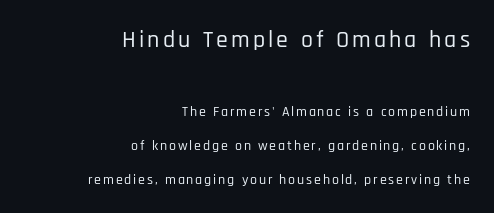
The passage shown begins with its larger block and ends with its smaller one. Posture: straight, roman, zero tilt. Widely set lines give the paragraph a tall, airy silhouette. Descender tails drop into unmarked territory.
